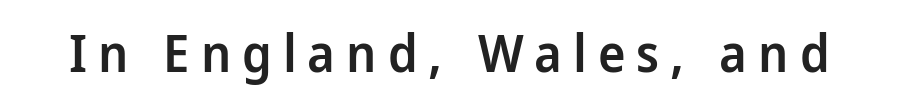
{"serif": "no", "italic": "no", "bold": "semi", "weight": "semibold", "width": "normal", "stroke_contrast": "low", "x_height": "medium", "monospaced": "no", "underline": "no", "letter_spacing": "wide", "letter_spacing_em": 0.21, "glyph_px": 52}
